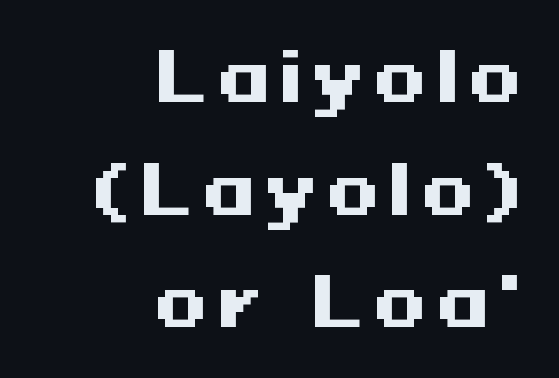
{"serif": "no", "italic": "no", "bold": "yes", "weight": "heavy", "width": "wide", "stroke_contrast": "medium", "x_height": "medium", "underline": "no", "align": "right", "line_spacing": "normal", "line_spacing_ratio": 1.68, "glyph_px": 67}
